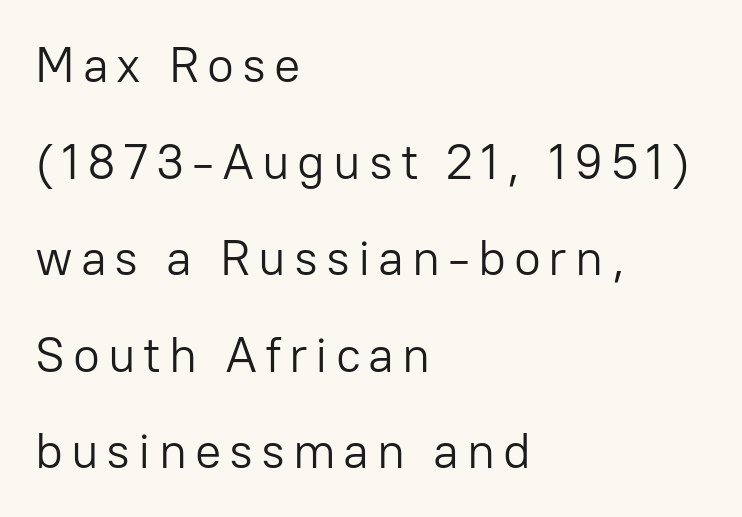
Q: Is the text bold? A: No.
Q: Is the text italic (slanted)? A: No, it is upright.
Q: Is the typeface a serif or a sans-serif typeface? A: Sans-serif.
Q: Is the text underlined? A: No.
Q: How is the paragraph aligned? A: Left-aligned.
Q: Is the spacing between lines tight, normal or loose? A: Loose.
Q: Width (condensed, normal, or wide)? A: Normal.
Q: Stroke contrast? A: Low.
Q: x-height? A: Medium.
Q: Monospaced? A: No.
